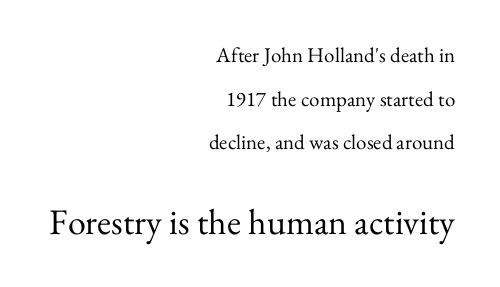
The image shows 36 px regular-weight serif type, upright; set right-aligned, loose line spacing (2.08x), normal letter spacing, not underlined; the second (bottom) block is 1.71x larger; medium stroke contrast and a small x-height.
